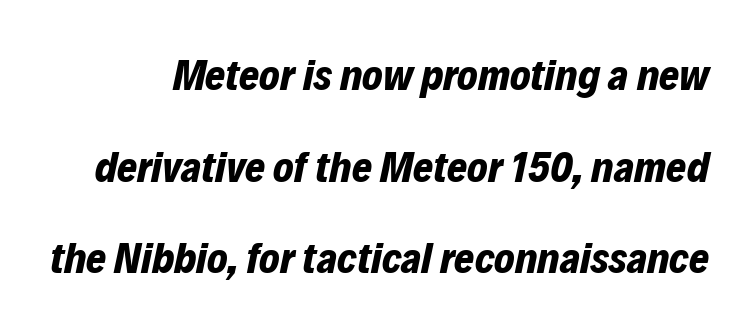
The image shows 43 px bold type, italic (leaning right); set loose line spacing (2.13x), normal letter spacing, not underlined; low stroke contrast and a medium x-height.
